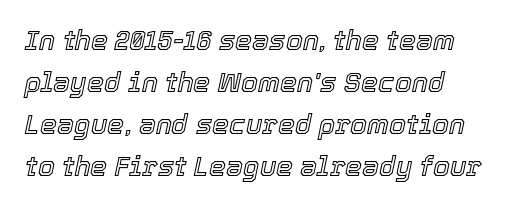
{"italic": "yes", "lean": "right", "slant_degrees": 12, "underline": "no", "align": "left", "line_spacing": "normal", "line_spacing_ratio": 1.55, "letter_spacing": "normal", "letter_spacing_em": 0.0, "glyph_px": 27}
